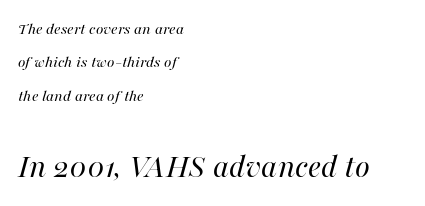
Nobody touched the tracking dial on this one. The vertical gap from one line to the next is large. Ink coverage per letter is moderate at most. Rule under the text: the space is simply empty.
